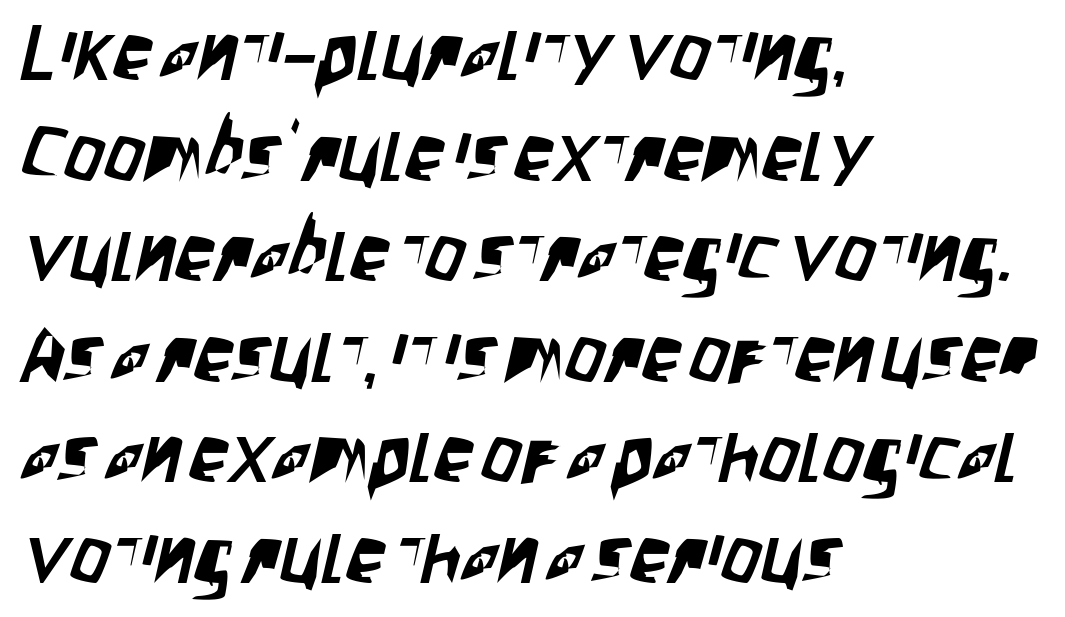
{"serif": "no", "width": "condensed", "stroke_contrast": "low", "x_height": "large", "monospaced": "no", "underline": "no", "align": "left", "line_spacing": "normal", "line_spacing_ratio": 1.29, "letter_spacing": "normal", "letter_spacing_em": 0.0, "glyph_px": 78}
